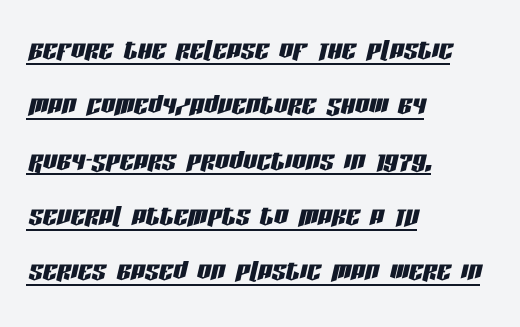
One glance says typical: line gaps are just what's usual. Look at the tracking — it's just the regular setting, nothing added. Varying glyph widths throughout — classic text-font behaviour. This sample carries an underscore along the baseline area. One-word summary of the alignment: left.
